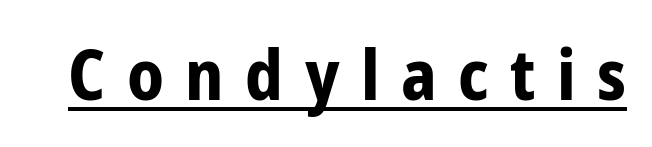
The image shows 69 px bold, condensed sans-serif type, upright; set unusually wide letter spacing (+0.31 em), underlined; low stroke contrast and a medium x-height.
